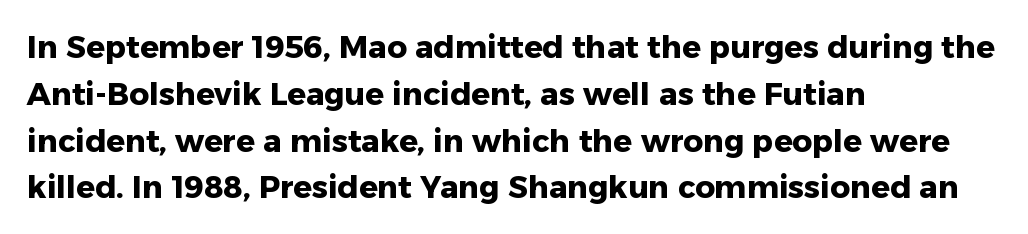
The image shows 31 px heavy sans-serif type, upright; set left-aligned, normal line spacing (1.51x), normal letter spacing, not underlined; low stroke contrast and a medium x-height.
